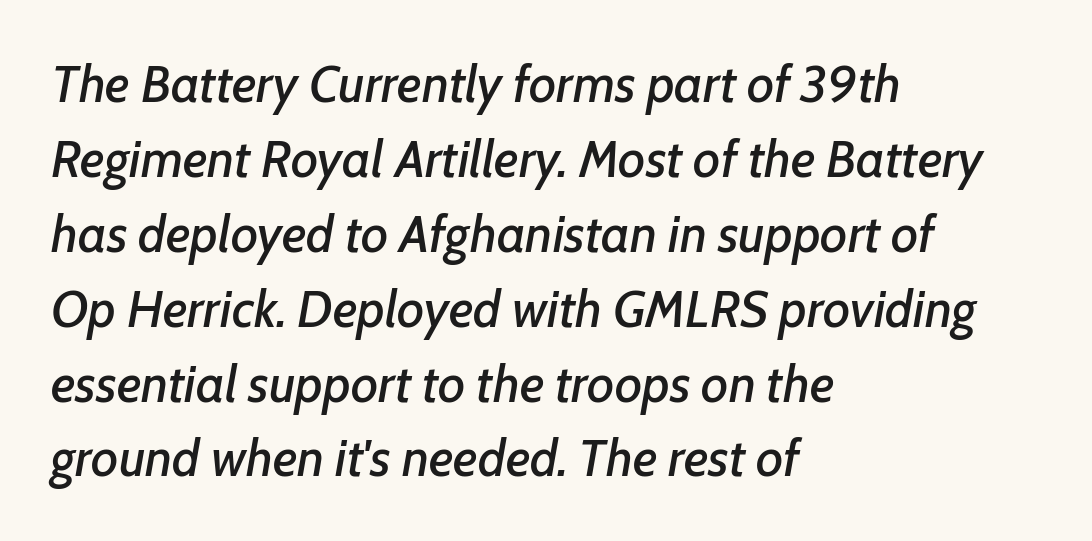
{"italic": "yes", "lean": "right", "slant_degrees": 7, "width": "normal", "stroke_contrast": "low", "x_height": "medium", "monospaced": "no", "underline": "no", "align": "left", "line_spacing": "normal", "line_spacing_ratio": 1.44, "letter_spacing": "normal", "letter_spacing_em": 0.0, "glyph_px": 52}
